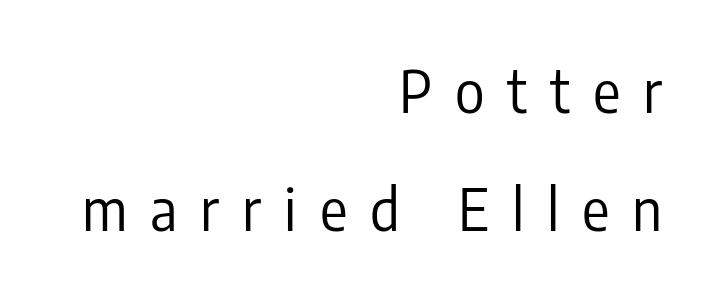
The lines are quadded right. The designer went with a sans here, leaving each stem footless. These lines stand farther apart than default settings would place them. The glyphs are unaccompanied by any horizontal stroke below them.
